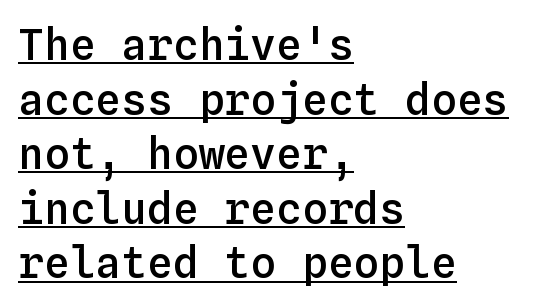
Short and long lines alike share a common starting point at left. Underlined type. Do the characters align in a grid? Yes, the font is monospaced. What weight is shown? A semibold, between regular and bold. Default kerning and tracking; the words read as compact shapes. Every character sits straight up, as roman type does.
